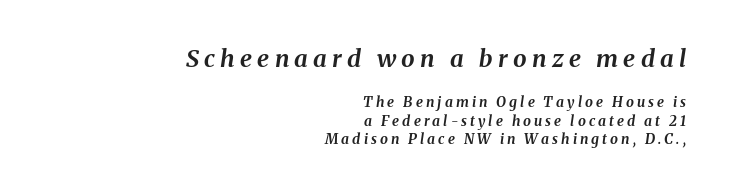
The specimen reads as italic at a glance. The leading is moderate, giving the passage an even texture. Does the bottom block carry the larger type? No, the top block does. Layout note: lines flush right.
